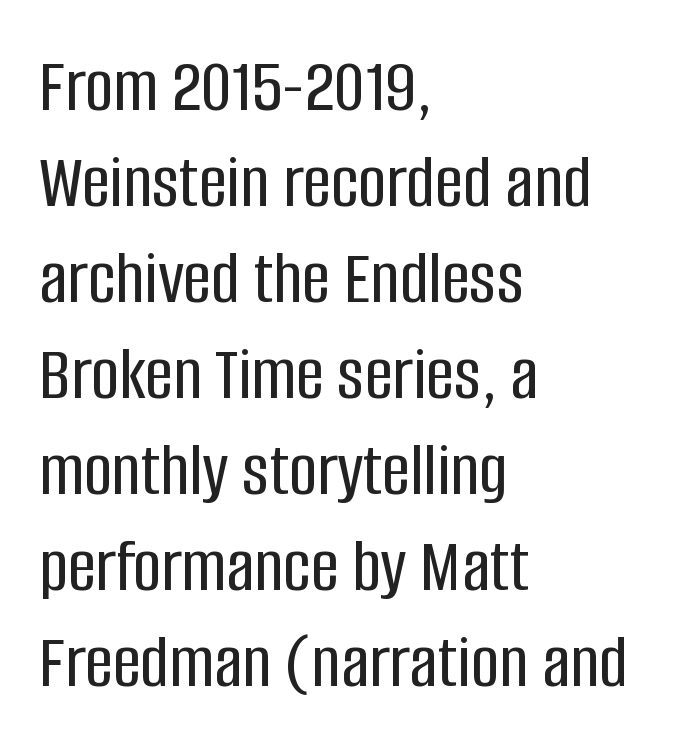
{"serif": "no", "italic": "no", "width": "condensed", "stroke_contrast": "low", "x_height": "large", "monospaced": "no", "underline": "no", "align": "left", "line_spacing_ratio": 1.23, "letter_spacing": "normal", "letter_spacing_em": 0.0, "glyph_px": 78}
